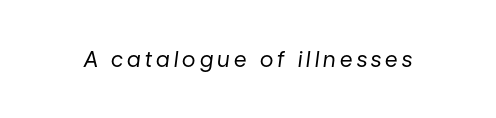
{"italic": "yes", "lean": "right", "slant_degrees": 7, "bold": "no", "underline": "no", "glyph_px": 22}
